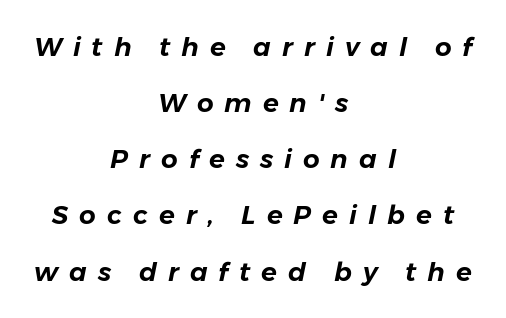
Does the lettering tilt? It does — this is italic. These lines stack symmetrically, like a column narrowing and widening about its center. Summary of vertical rhythm: relaxed, with wide interline spacing. Compared with typical body copy, the letter spacing here is much looser. The specimen omits any rule beneath the text block's lines.
